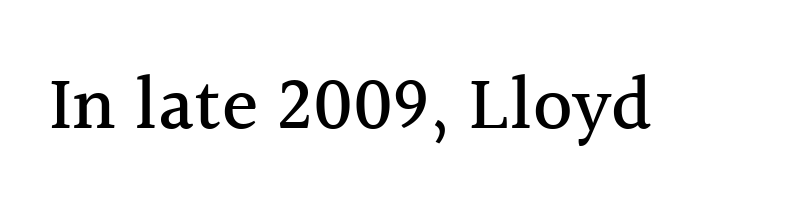
{"serif": "yes", "italic": "no", "width": "normal", "x_height": "medium", "monospaced": "no", "underline": "no", "letter_spacing": "normal", "letter_spacing_em": 0.0, "glyph_px": 76}
